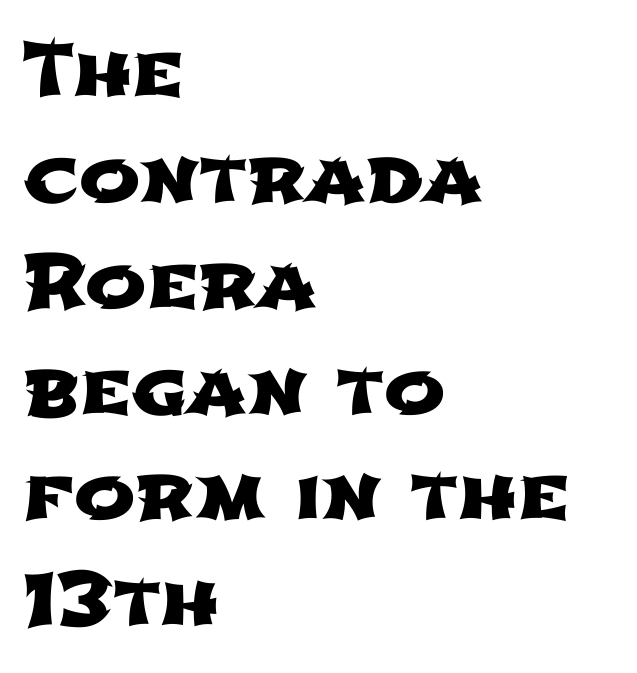
{"serif": "no", "width": "wide", "stroke_contrast": "low", "x_height": "medium", "monospaced": "no", "underline": "no", "align": "left", "line_spacing": "normal", "line_spacing_ratio": 1.45, "letter_spacing": "normal", "letter_spacing_em": 0.0, "glyph_px": 73}
